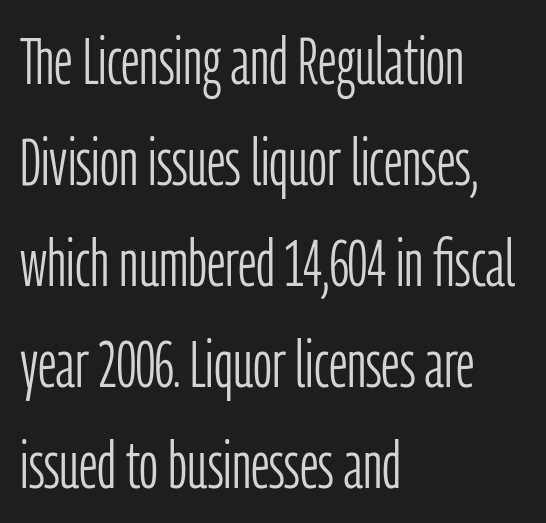
The image shows 66 px light, condensed sans-serif type, upright; set left-aligned, normal line spacing (1.53x), normal letter spacing, not underlined; low stroke contrast and a medium x-height.
